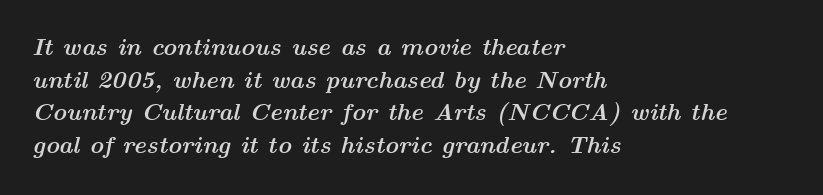
This sample is left-justified, so line endings fall wherever the words run out. Letters rest on an invisible, unmarked baseline. The glyphs have the mass of a bold cut. In terms of leading, this rendering sits right in the middle.
